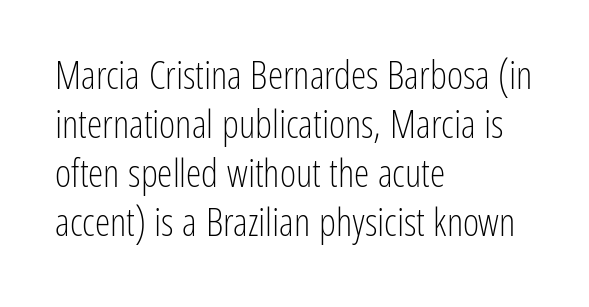
Posture: upright roman. A classic flush-left, rag-right setting is used for this passage. The passage shown is typeset with a sans-serif family. The gap between lines stays unmarked.
